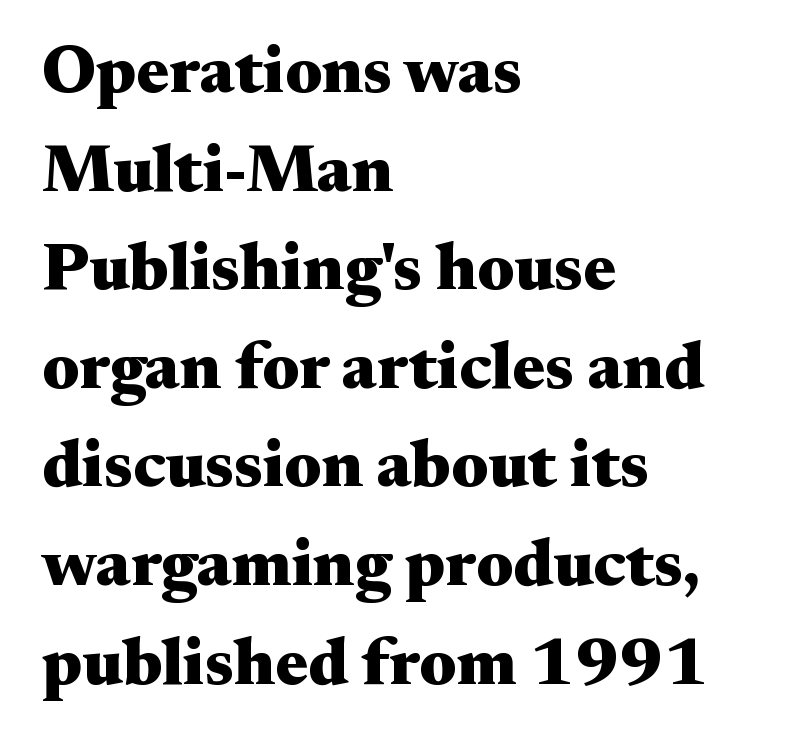
{"serif": "yes", "italic": "no", "bold": "yes", "weight": "heavy", "width": "wide", "stroke_contrast": "medium", "x_height": "small", "monospaced": "no", "underline": "no", "align": "left", "line_spacing": "normal", "line_spacing_ratio": 1.45, "letter_spacing": "normal", "letter_spacing_em": 0.0, "glyph_px": 68}
